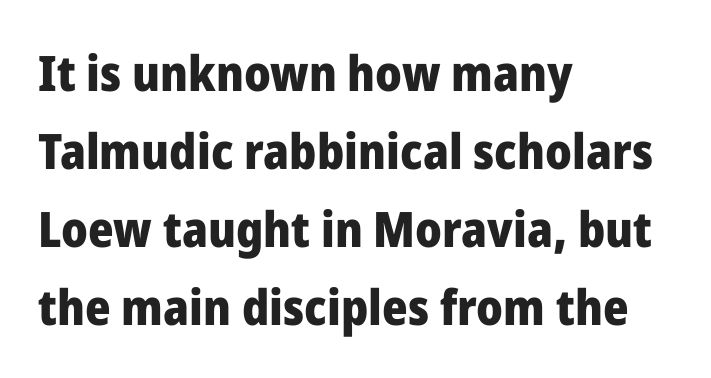
{"serif": "no", "italic": "no", "bold": "yes", "weight": "heavy", "width": "normal", "stroke_contrast": "low", "x_height": "medium", "monospaced": "no", "underline": "no", "align": "left", "line_spacing": "normal", "line_spacing_ratio": 1.59, "letter_spacing": "normal", "letter_spacing_em": 0.0, "glyph_px": 49}
